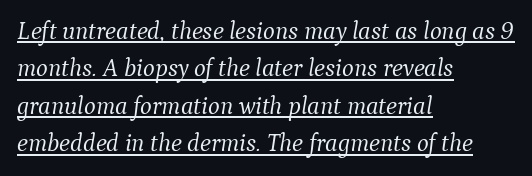
The image shows 25 px text type, italic (leaning right); set left-aligned, normal line spacing (1.5x), normal letter spacing, underlined.
